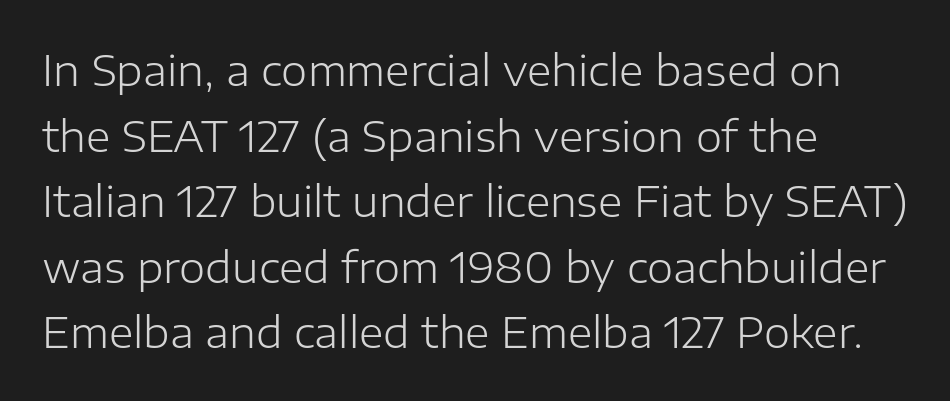
Q: Is the text bold? A: No.
Q: Is the text italic (slanted)? A: No, it is upright.
Q: Is the typeface a serif or a sans-serif typeface? A: Sans-serif.
Q: Is the text underlined? A: No.
Q: How is the paragraph aligned? A: Left-aligned.
Q: Is the spacing between letters normal or unusually wide? A: Normal.
Q: Is the spacing between lines tight, normal or loose? A: Normal.
Q: Width (condensed, normal, or wide)? A: Normal.
Q: Stroke contrast? A: Low.
Q: x-height? A: Medium.
Q: Monospaced? A: No.
